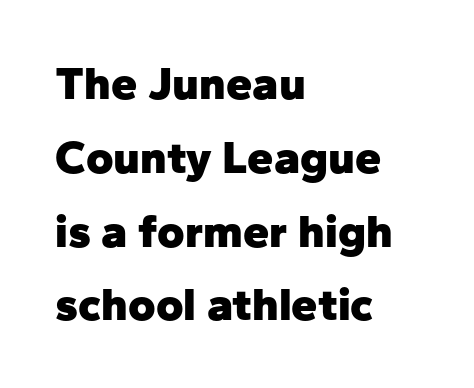
{"serif": "no", "italic": "no", "bold": "yes", "weight": "heavy", "width": "normal", "stroke_contrast": "low", "x_height": "medium", "monospaced": "no", "underline": "no", "align": "left", "line_spacing": "normal", "line_spacing_ratio": 1.57, "letter_spacing": "normal", "letter_spacing_em": 0.0, "glyph_px": 47}
